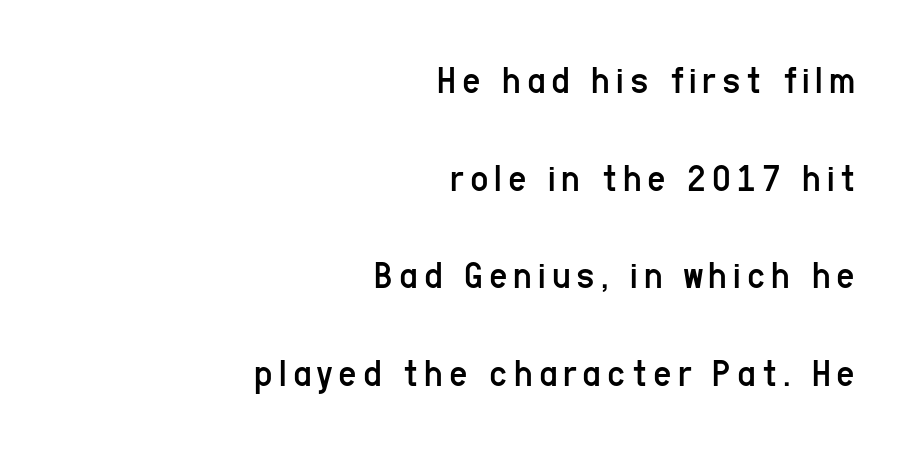
{"serif": "no", "italic": "no", "bold": "no", "weight": "regular", "width": "condensed", "stroke_contrast": "low", "x_height": "medium", "monospaced": "no", "underline": "no", "align": "right", "line_spacing": "loose", "line_spacing_ratio": 2.44, "glyph_px": 40}
